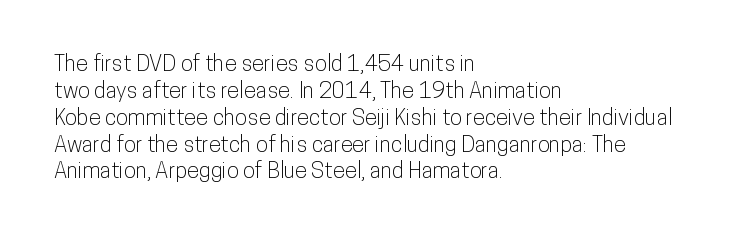
Q: Is the text italic (slanted)? A: No, it is upright.
Q: Is the text underlined? A: No.
Q: How is the paragraph aligned? A: Left-aligned.
Q: Is the spacing between letters normal or unusually wide? A: Normal.
